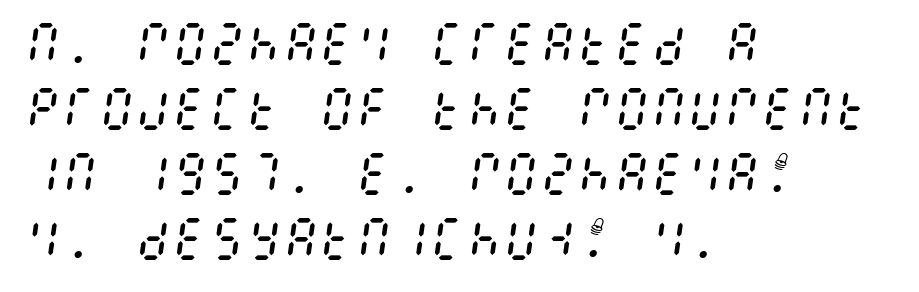
{"italic": "yes", "lean": "right", "slant_degrees": 8, "bold": "no", "weight": "regular", "width": "condensed", "stroke_contrast": "medium", "x_height": "large", "underline": "no", "align": "left", "line_spacing": "normal", "line_spacing_ratio": 1.41, "letter_spacing": "normal", "letter_spacing_em": 0.0, "glyph_px": 46}
